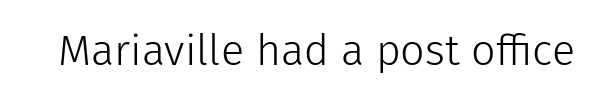
The lettering holds an erect, upright posture throughout. Summary of weight: not heavy and not bold. What stands out about the letter spacing? Nothing — it is the standard amount. The space beneath each line is pristine and unruled.
